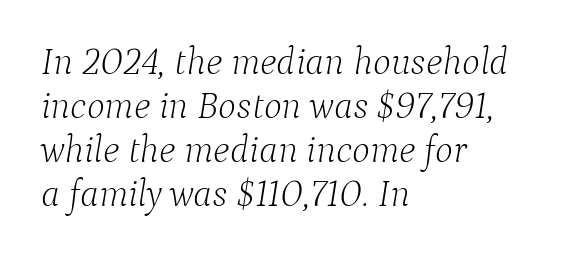
The image shows 38 px light serif type, italic (leaning right); set left-aligned, line spacing 1.16x, normal letter spacing, not underlined; low stroke contrast and a medium x-height.
